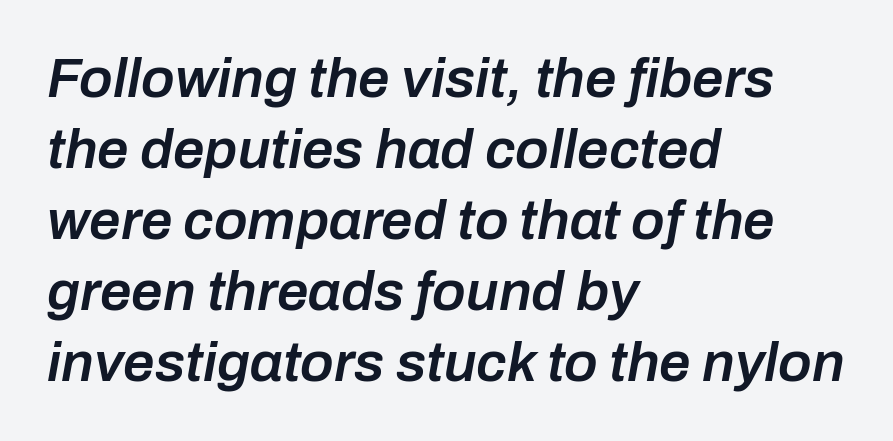
Clear beneath every line of the passage. The face used here is proportionally spaced, like ordinary book or web type. Notice how the passage keeps a crisp vertical edge on the left only. Regular leading.
